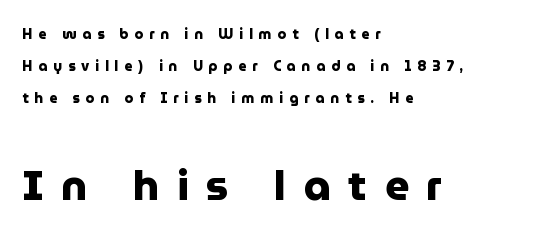
Q: Is the text bold? A: Yes.
Q: Is the text italic (slanted)? A: No, it is upright.
Q: Is the typeface a serif or a sans-serif typeface? A: Sans-serif.
Q: Is the text underlined? A: No.
Q: How is the paragraph aligned? A: Left-aligned.
Q: Is the spacing between letters normal or unusually wide? A: Unusually wide.
Q: Is the spacing between lines tight, normal or loose? A: Loose.
Q: Which block of text is set in a larger size, the first (top) or the second (bottom)? A: The second (bottom) one.
Q: Width (condensed, normal, or wide)? A: Normal.
Q: Stroke contrast? A: Low.
Q: x-height? A: Medium.
Q: Monospaced? A: No.
